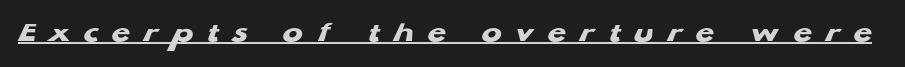
The image shows 30 px heavy, wide sans-serif type; set unusually wide letter spacing (+0.46 em), underlined; low stroke contrast and a medium x-height.
